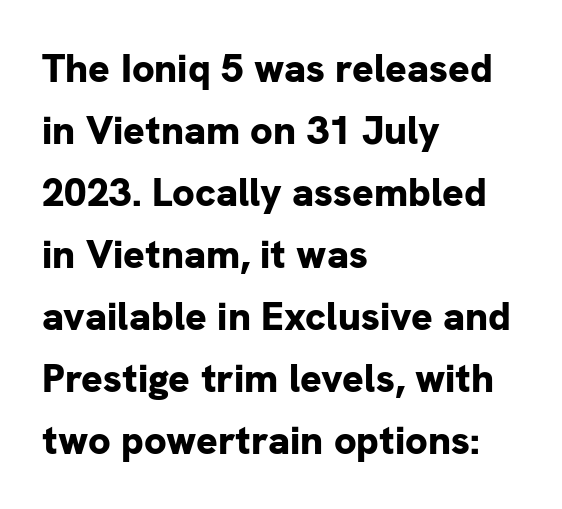
Q: Is the text bold? A: Yes.
Q: Is the text italic (slanted)? A: No, it is upright.
Q: Is the typeface a serif or a sans-serif typeface? A: Sans-serif.
Q: Is the text underlined? A: No.
Q: How is the paragraph aligned? A: Left-aligned.
Q: Is the spacing between letters normal or unusually wide? A: Normal.
Q: Is the spacing between lines tight, normal or loose? A: Normal.
Q: Width (condensed, normal, or wide)? A: Normal.
Q: Stroke contrast? A: Low.
Q: x-height? A: Medium.
Q: Monospaced? A: No.
